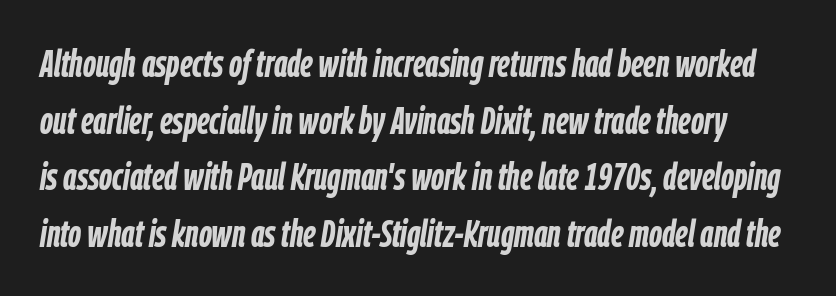
{"italic": "yes", "lean": "right", "slant_degrees": 9, "bold": "yes", "weight": "semibold", "width": "condensed", "stroke_contrast": "low", "x_height": "medium", "monospaced": "no", "underline": "no", "line_spacing": "normal", "line_spacing_ratio": 1.49, "letter_spacing": "normal", "letter_spacing_em": 0.0, "glyph_px": 38}
